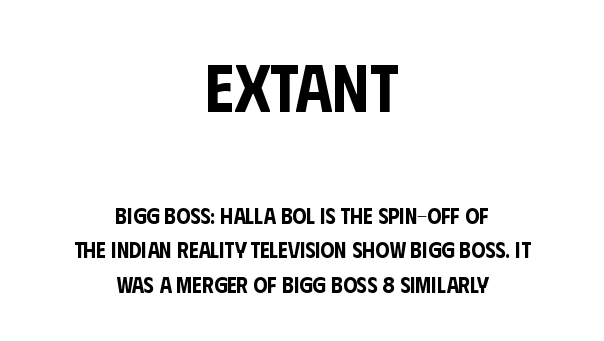
Q: Is the text italic (slanted)? A: No, it is upright.
Q: Is the typeface a serif or a sans-serif typeface? A: Sans-serif.
Q: Is the text underlined? A: No.
Q: How is the paragraph aligned? A: Centered.
Q: Is the spacing between letters normal or unusually wide? A: Normal.
Q: Is the spacing between lines tight, normal or loose? A: Normal.
Q: Which block of text is set in a larger size, the first (top) or the second (bottom)? A: The first (top) one.
Q: Width (condensed, normal, or wide)? A: Condensed.
Q: Stroke contrast? A: Low.
Q: x-height? A: Large.
Q: Monospaced? A: No.
